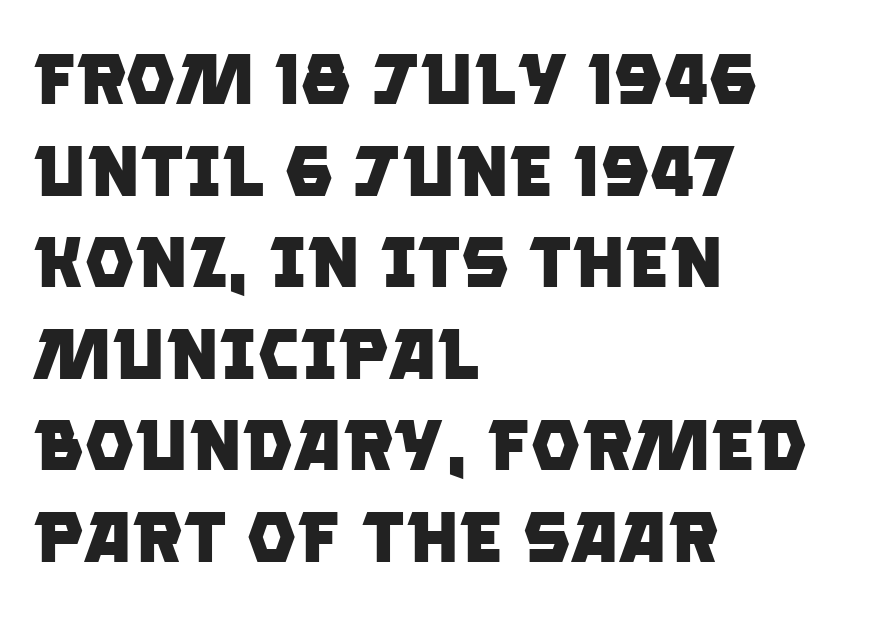
Q: Is the text bold? A: Yes.
Q: Is the typeface a serif or a sans-serif typeface? A: Sans-serif.
Q: Is the text underlined? A: No.
Q: How is the paragraph aligned? A: Left-aligned.
Q: Is the spacing between letters normal or unusually wide? A: Normal.
Q: Is the spacing between lines tight, normal or loose? A: Normal.
Q: Width (condensed, normal, or wide)? A: Normal.
Q: Stroke contrast? A: Low.
Q: x-height? A: Large.
Q: Monospaced? A: No.
